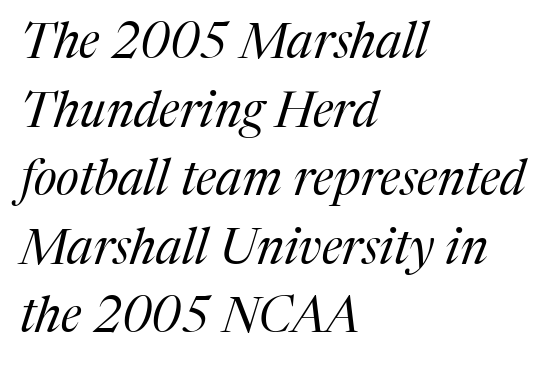
Q: Is the text bold? A: No.
Q: Is the text italic (slanted)? A: Yes, it leans right by about 17 degrees.
Q: Is the typeface a serif or a sans-serif typeface? A: Serif.
Q: Is the text underlined? A: No.
Q: How is the paragraph aligned? A: Left-aligned.
Q: Is the spacing between letters normal or unusually wide? A: Normal.
Q: Is the spacing between lines tight, normal or loose? A: Normal.
Q: Width (condensed, normal, or wide)? A: Normal.
Q: Stroke contrast? A: Medium.
Q: x-height? A: Medium.
Q: Monospaced? A: No.
